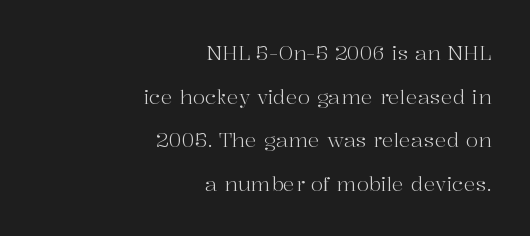
The image shows 20 px text type, upright; set right-aligned, loose line spacing (2.18x), normal letter spacing, not underlined.
